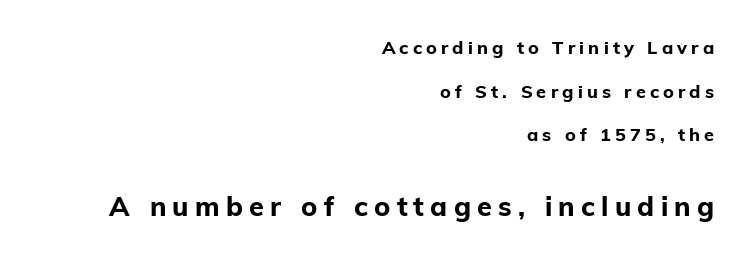
Stroke thickness is high; the sample reads as a true bold. Caption: expanded tracking, letters set apart. Here the second block reads like a headline and the first like body copy. The text block is weighted toward the right margin, trailing off unevenly leftward.
